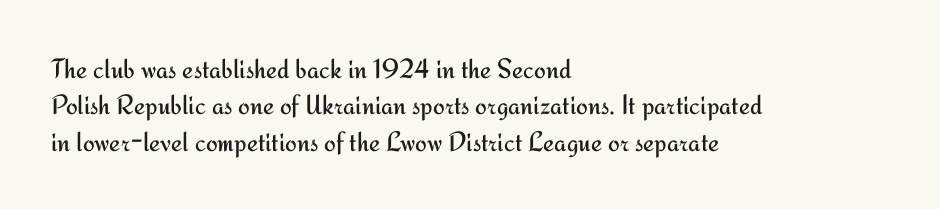
Q: Is the text bold? A: No.
Q: Is the text italic (slanted)? A: No, it is upright.
Q: Is the typeface a serif or a sans-serif typeface? A: Sans-serif.
Q: Is the text underlined? A: No.
Q: How is the paragraph aligned? A: Left-aligned.
Q: Is the spacing between letters normal or unusually wide? A: Normal.
Q: Is the spacing between lines tight, normal or loose? A: Normal.
Q: Width (condensed, normal, or wide)? A: Normal.
Q: Stroke contrast? A: Medium.
Q: x-height? A: Small.
Q: Monospaced? A: No.
